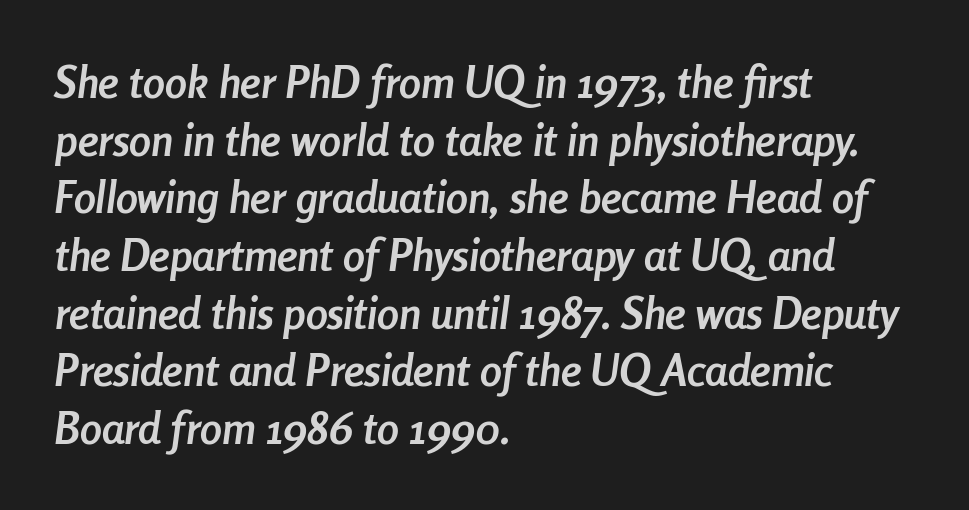
{"italic": "yes", "lean": "right", "slant_degrees": 8, "bold": "yes", "weight": "semibold", "width": "condensed", "stroke_contrast": "low", "x_height": "medium", "monospaced": "no", "underline": "no", "align": "left", "line_spacing": "normal", "line_spacing_ratio": 1.31, "letter_spacing": "normal", "letter_spacing_em": 0.0, "glyph_px": 44}
